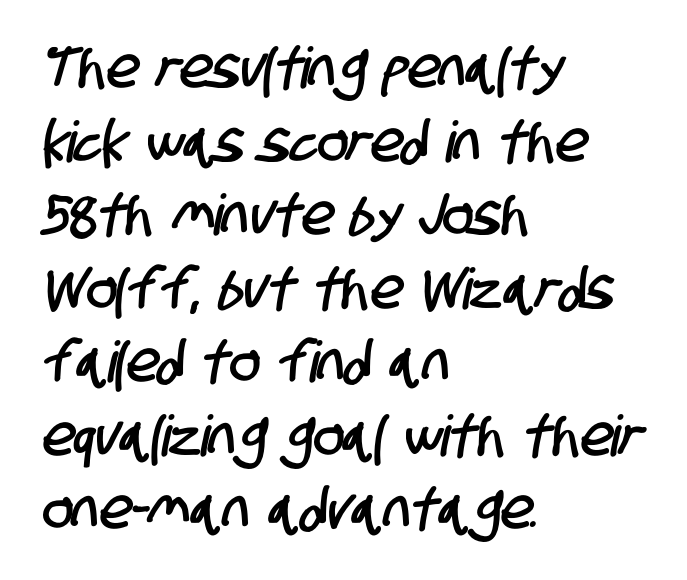
Is this a sans? Yes — the strokes have no serifs. How would I describe the line gaps? Plain and ordinary. Glyph-to-glyph distance matches everyday printed text. Just letters on the line, the space beneath them empty. Is the block centered? No — it sits flush against the left margin.
